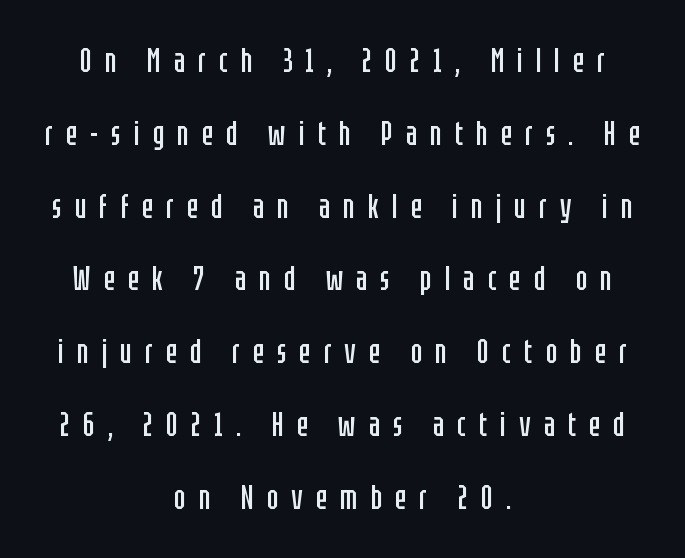
The space beneath each line is pristine and unruled. The tracking reads as deliberately expanded to a designer's eye. The lines in this sample share a center point and differ in where they start and stop. Spacing verdict: proportional, widths tailored to each character.
